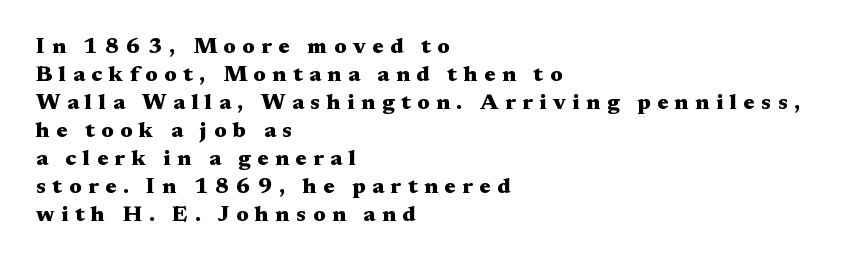
Look at the stroke-to-counter ratio: heavy, a bold. The specimen omits any rule beneath the text block's lines. Line starts are locked; line ends wander. A typesetter would call this leading conventional body-copy spacing. Unlike italic type, these characters show no tilt at all.
